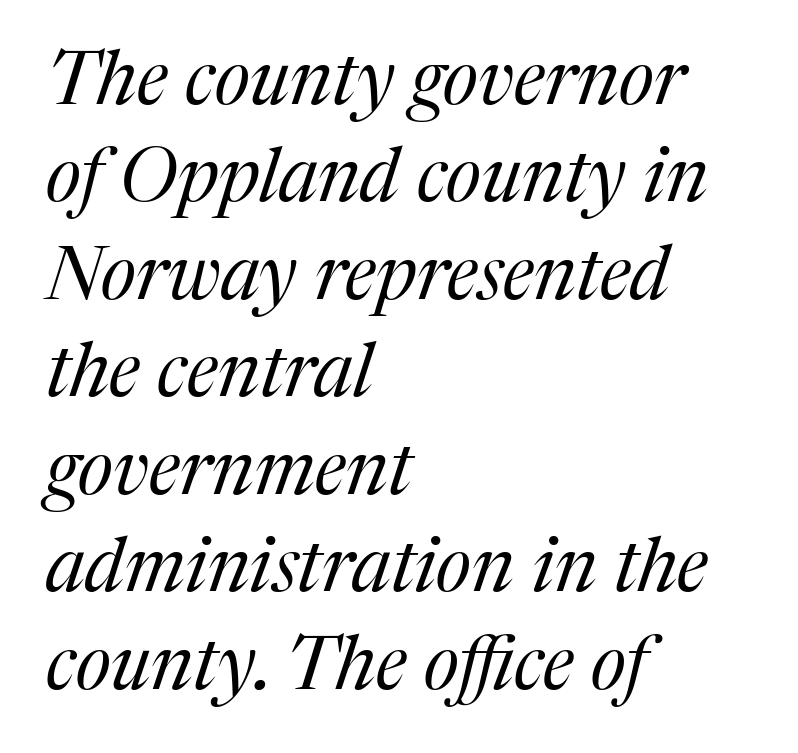
Q: Is the text bold? A: No.
Q: Is the text italic (slanted)? A: Yes, it leans right by about 17 degrees.
Q: Is the typeface a serif or a sans-serif typeface? A: Serif.
Q: Is the text underlined? A: No.
Q: How is the paragraph aligned? A: Left-aligned.
Q: Is the spacing between letters normal or unusually wide? A: Normal.
Q: Is the spacing between lines tight, normal or loose? A: Normal.
Q: Width (condensed, normal, or wide)? A: Normal.
Q: Stroke contrast? A: Medium.
Q: x-height? A: Medium.
Q: Monospaced? A: No.
